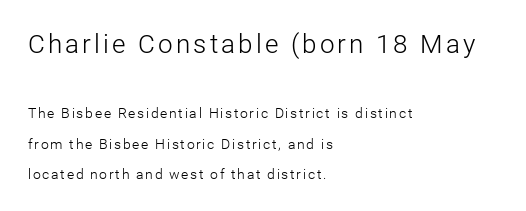
Size hierarchy here favors the leading block over the trailing one. No italicization has been applied; the sample stays upright. Unmarked baselines from the first word to the last. The leading is generous, giving the passage an open texture. These lines are set flush left with a ragged right edge. Is the stroke heavy? The answer is a plain regular-or-lighter.
